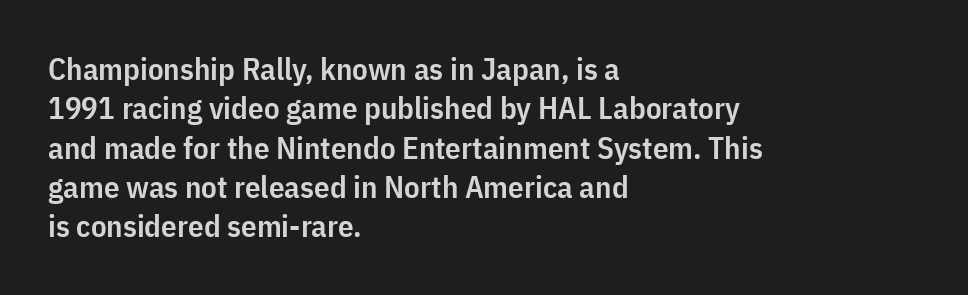
{"serif": "no", "italic": "no", "bold": "semi", "weight": "semibold", "width": "condensed", "stroke_contrast": "low", "x_height": "medium", "monospaced": "no", "underline": "no", "align": "left", "line_spacing": "normal", "line_spacing_ratio": 1.27, "letter_spacing": "normal", "letter_spacing_em": 0.0, "glyph_px": 31}
